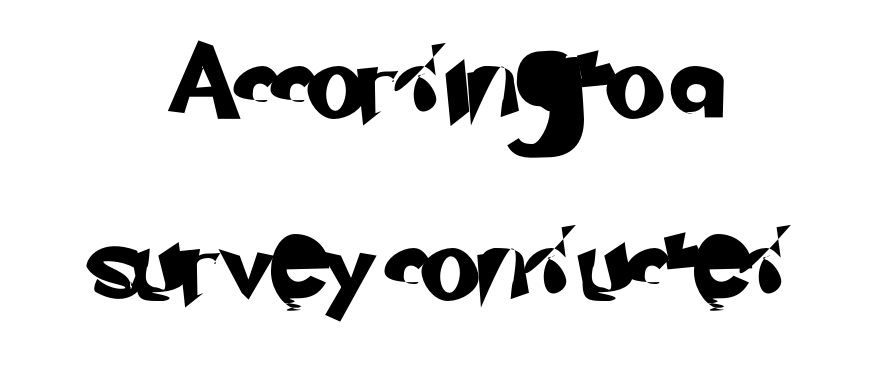
The image shows 76 px sans-serif type; set centered, loose line spacing (2.39x), normal letter spacing, not underlined; low stroke contrast and a small x-height.
